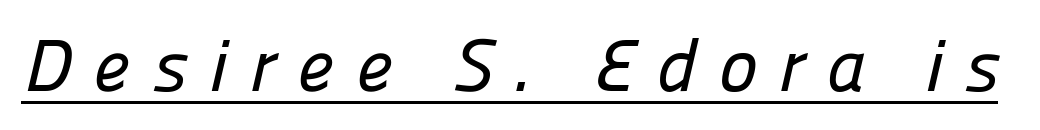
The image shows 74 px sans-serif type; set unusually wide letter spacing (+0.29 em), underlined; low stroke contrast and a medium x-height.
